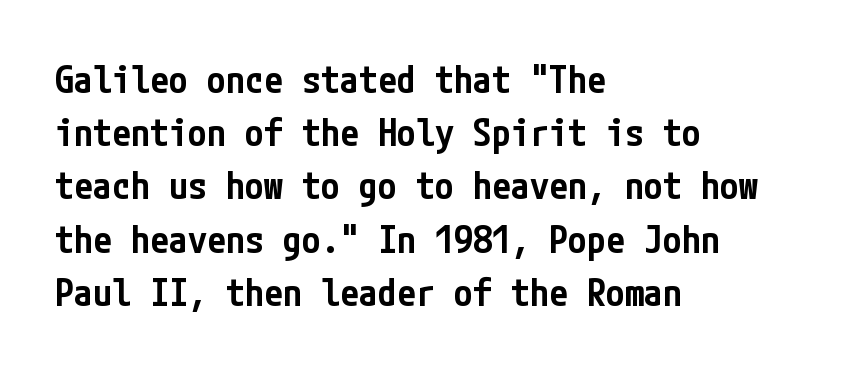
Clear beneath every line of the passage. It's the straight-up-and-down kind of type. The letters sit at their default tracking, neither squeezed nor spread. No feet cap the strokes, marking this as sans-serif type.
